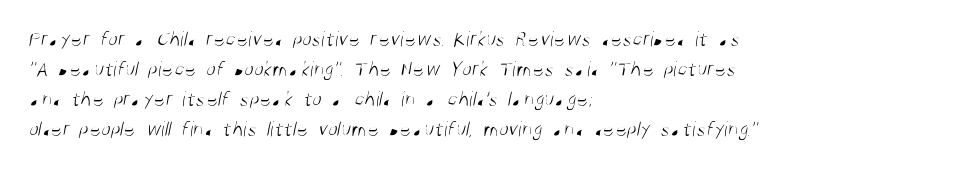
The characters are drawn with everyday or finer stroke widths. A typesetter would call this leading conventional body-copy spacing. Tracking value appears to be zero — textbook default spacing. The paragraph has a hard left edge and a soft right edge.
